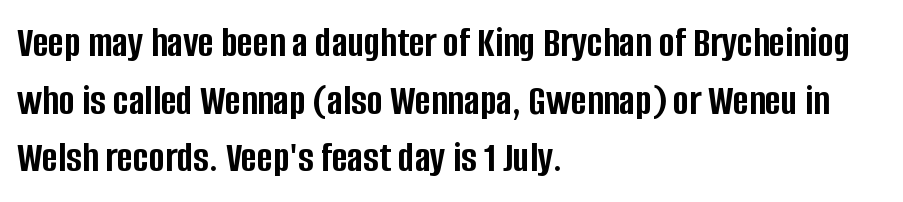
{"serif": "no", "italic": "no", "bold": "yes", "weight": "semibold", "width": "condensed", "stroke_contrast": "low", "x_height": "large", "monospaced": "no", "underline": "no", "align": "left", "line_spacing": "normal", "line_spacing_ratio": 1.34, "letter_spacing": "normal", "letter_spacing_em": 0.0, "glyph_px": 43}
